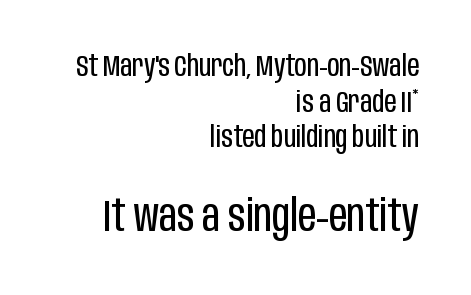
Q: Is the text bold? A: No.
Q: Is the text italic (slanted)? A: No, it is upright.
Q: Is the typeface a serif or a sans-serif typeface? A: Sans-serif.
Q: Is the text underlined? A: No.
Q: How is the paragraph aligned? A: Right-aligned.
Q: Is the spacing between letters normal or unusually wide? A: Normal.
Q: Which block of text is set in a larger size, the first (top) or the second (bottom)? A: The second (bottom) one.
Q: Width (condensed, normal, or wide)? A: Condensed.
Q: Stroke contrast? A: Low.
Q: x-height? A: Large.
Q: Monospaced? A: No.
